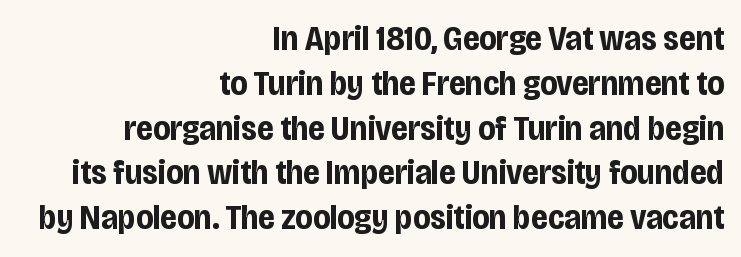
Q: Is the text bold? A: Yes.
Q: Is the text italic (slanted)? A: No, it is upright.
Q: Is the typeface a serif or a sans-serif typeface? A: Sans-serif.
Q: Is the text underlined? A: No.
Q: How is the paragraph aligned? A: Right-aligned.
Q: Is the spacing between letters normal or unusually wide? A: Normal.
Q: Is the spacing between lines tight, normal or loose? A: Normal.
Q: Width (condensed, normal, or wide)? A: Condensed.
Q: Stroke contrast? A: Low.
Q: x-height? A: Large.
Q: Monospaced? A: No.
